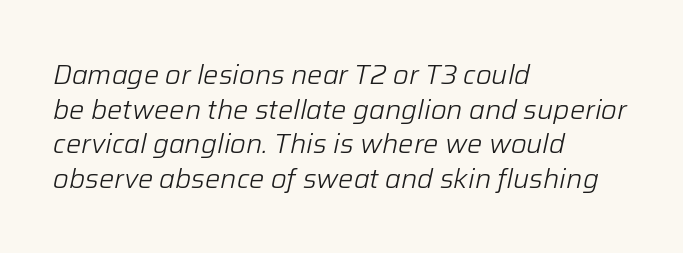
The image shows 27 px text type, italic (leaning right); set left-aligned, normal line spacing (1.28x), normal letter spacing, not underlined.
